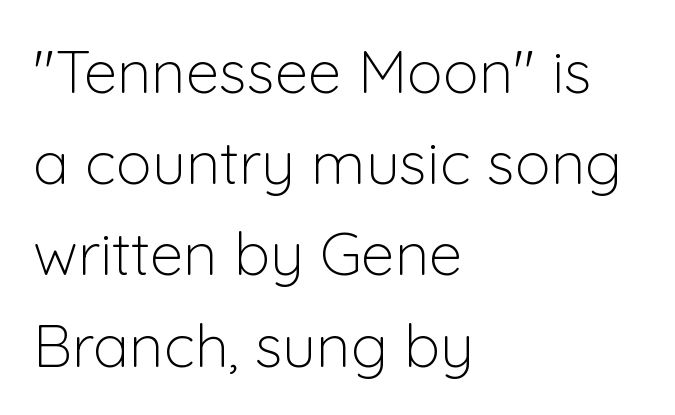
Q: Is the text bold? A: No.
Q: Is the text italic (slanted)? A: No, it is upright.
Q: Is the typeface a serif or a sans-serif typeface? A: Sans-serif.
Q: Is the text underlined? A: No.
Q: How is the paragraph aligned? A: Left-aligned.
Q: Is the spacing between letters normal or unusually wide? A: Normal.
Q: Is the spacing between lines tight, normal or loose? A: Normal.
Q: Width (condensed, normal, or wide)? A: Normal.
Q: Stroke contrast? A: Low.
Q: x-height? A: Medium.
Q: Monospaced? A: No.
